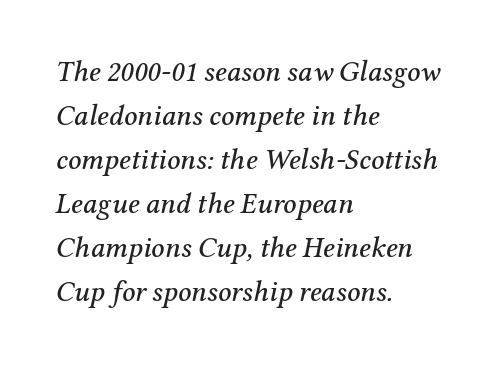
There is no visible air inserted between adjacent glyphs. The letters carry serifs — small finishing strokes at the ends of their stems. Regular leading. The gap between lines stays unmarked. Looks like regular typesetting: each glyph gets only the width it needs. The paragraph shown leans on its left margin.
